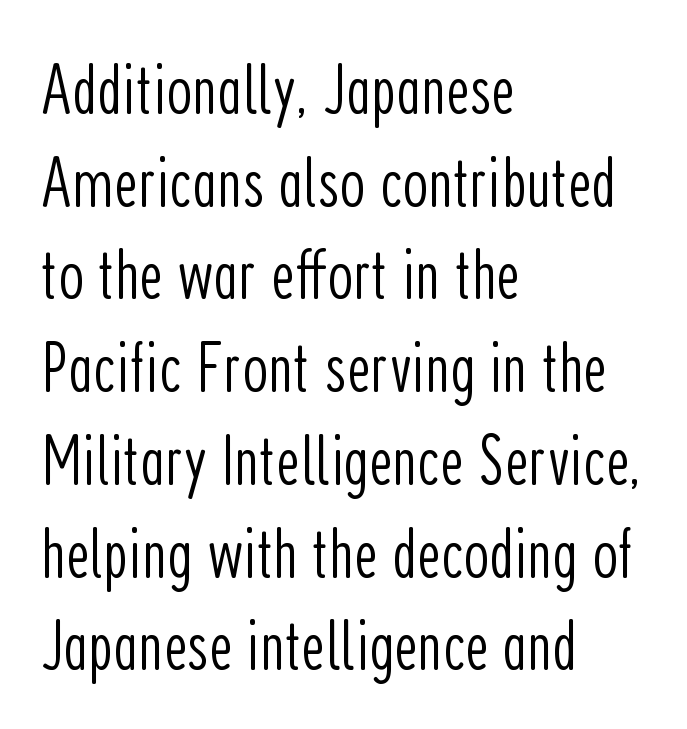
Q: Is the text bold? A: No.
Q: Is the text italic (slanted)? A: No, it is upright.
Q: Is the typeface a serif or a sans-serif typeface? A: Sans-serif.
Q: Is the text underlined? A: No.
Q: How is the paragraph aligned? A: Left-aligned.
Q: Is the spacing between letters normal or unusually wide? A: Normal.
Q: Is the spacing between lines tight, normal or loose? A: Normal.
Q: Width (condensed, normal, or wide)? A: Condensed.
Q: Stroke contrast? A: Low.
Q: x-height? A: Medium.
Q: Monospaced? A: No.
